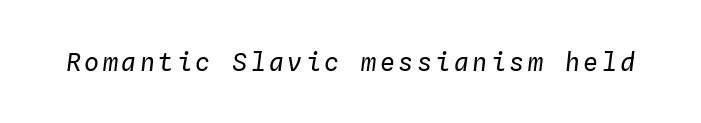
Q: Is the text bold? A: No.
Q: Is the text italic (slanted)? A: Yes, it leans right by about 4 degrees.
Q: Is the text underlined? A: No.
